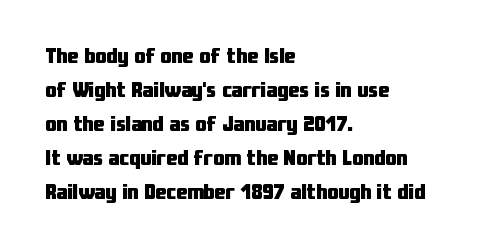
The image shows 22 px bold type, upright; set left-aligned, normal line spacing (1.55x), normal letter spacing, not underlined.
